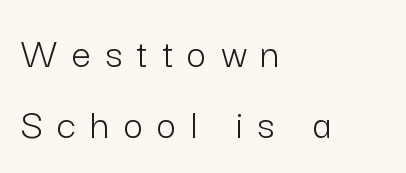
Q: Is the text bold? A: No.
Q: Is the text italic (slanted)? A: No, it is upright.
Q: Is the typeface a serif or a sans-serif typeface? A: Sans-serif.
Q: Is the text underlined? A: No.
Q: How is the paragraph aligned? A: Left-aligned.
Q: Is the spacing between letters normal or unusually wide? A: Unusually wide.
Q: Is the spacing between lines tight, normal or loose? A: Normal.
Q: Width (condensed, normal, or wide)? A: Normal.
Q: Stroke contrast? A: Low.
Q: x-height? A: Medium.
Q: Monospaced? A: No.
